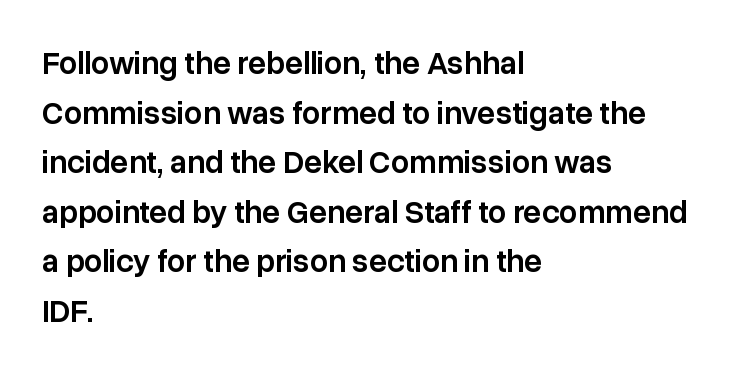
The typography opts for an upright posture over an oblique one. What weight is shown? A semibold, between regular and bold. The face used here is a sans, in the tradition of grotesques and geometrics. Interline gaps are of average width in this sample. Spacing verdict: proportional, widths tailored to each character.
